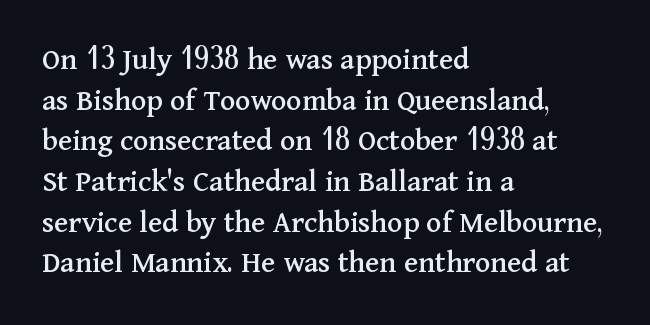
The image shows 32 px serif type, upright; set left-aligned, normal line spacing (1.27x), normal letter spacing, not underlined; medium stroke contrast and a medium x-height.
